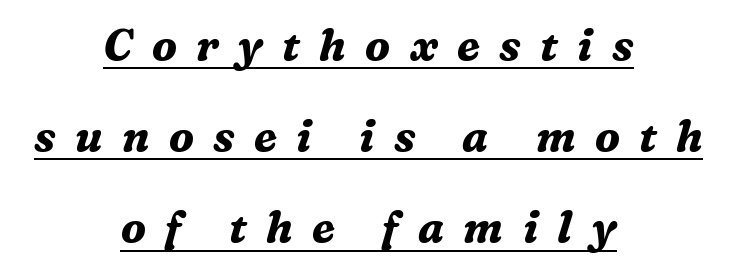
These characters rest on top of a visible drawn line. Spacing verdict: proportional, widths tailored to each character. Strong, thick strokes mark this as bold type. In terms of letterform style, serifs are clearly present. Does the lettering tilt? It does — this is italic. Someone cranked the tracking dial way up on this one.
